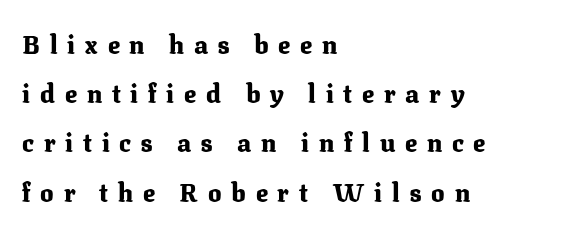
{"italic": "no", "bold": "yes", "underline": "no", "align": "left", "line_spacing": "loose", "line_spacing_ratio": 1.97, "letter_spacing": "wide", "letter_spacing_em": 0.39, "glyph_px": 25}
